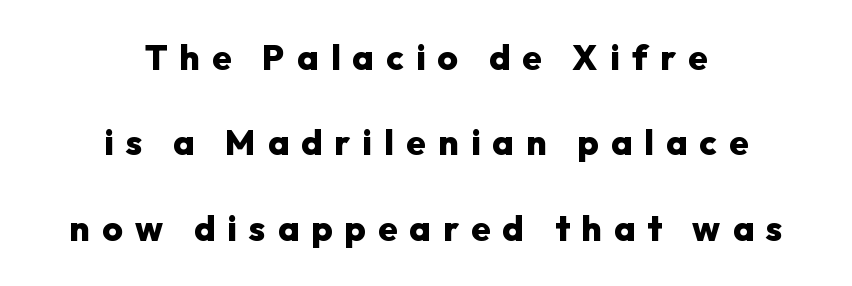
The image shows 35 px heavy sans-serif type, upright; set centered, loose line spacing (2.44x), unusually wide letter spacing (+0.35 em), not underlined; low stroke contrast and a medium x-height.
